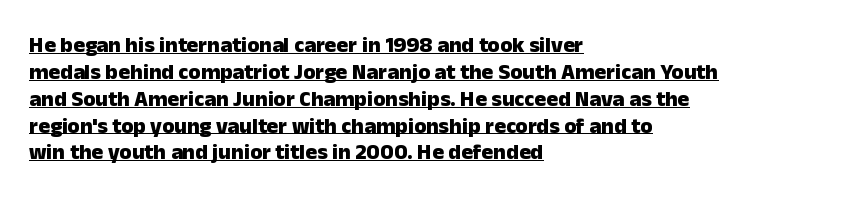
{"italic": "no", "bold": "yes", "underline": "yes", "align": "left", "line_spacing_ratio": 1.22, "letter_spacing": "normal", "letter_spacing_em": 0.0, "glyph_px": 22}
